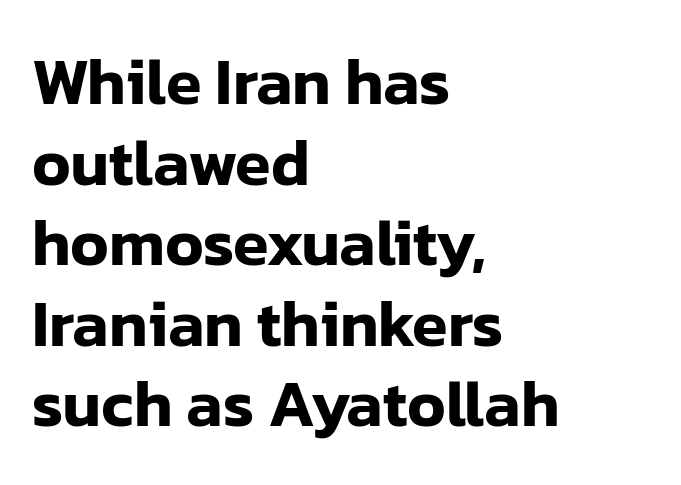
Q: Is the text italic (slanted)? A: No, it is upright.
Q: Is the typeface a serif or a sans-serif typeface? A: Sans-serif.
Q: Is the text underlined? A: No.
Q: How is the paragraph aligned? A: Left-aligned.
Q: Is the spacing between letters normal or unusually wide? A: Normal.
Q: Width (condensed, normal, or wide)? A: Normal.
Q: Stroke contrast? A: Low.
Q: x-height? A: Medium.
Q: Monospaced? A: No.
